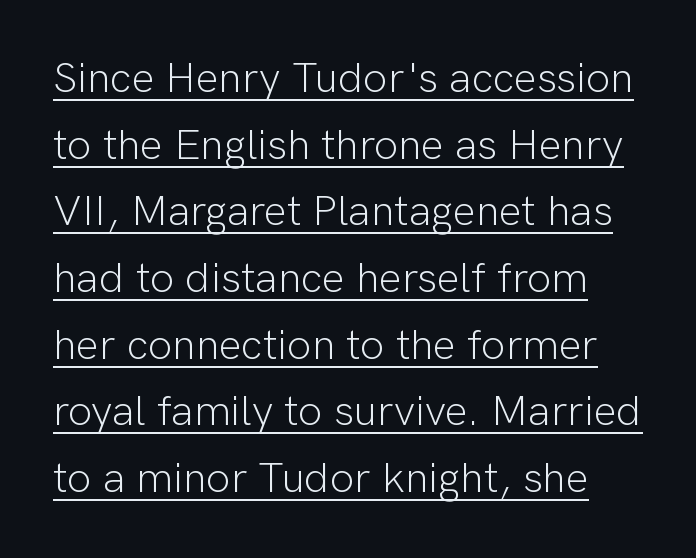
The image shows 43 px light sans-serif type, upright; set normal line spacing (1.55x), normal letter spacing, underlined; low stroke contrast and a medium x-height.
